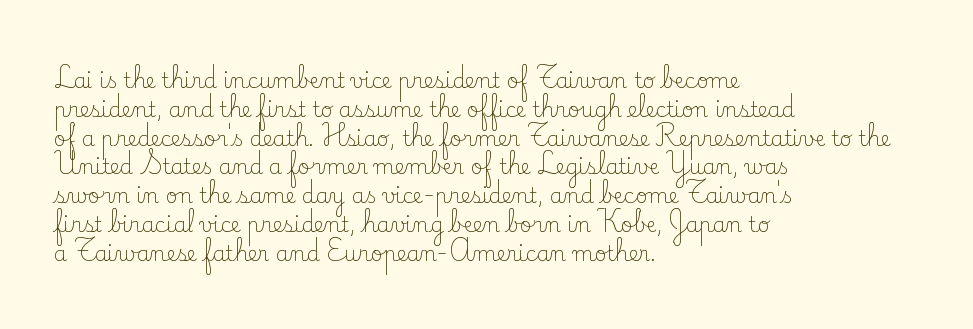
The image shows 21 px text type, upright; set left-aligned, normal line spacing (1.37x), normal letter spacing, not underlined.
